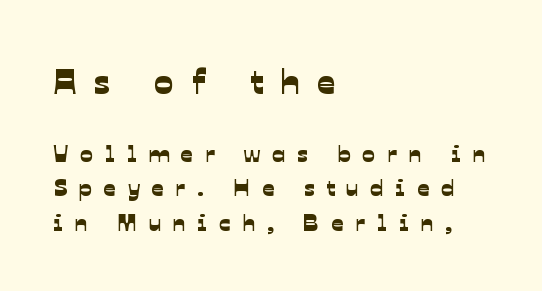
The image shows 36 px sans-serif type; set left-aligned, normal line spacing (1.44x), unusually wide letter spacing (+0.49 em), not underlined; the first (top) block is 1.5x larger; low stroke contrast and a medium x-height.
